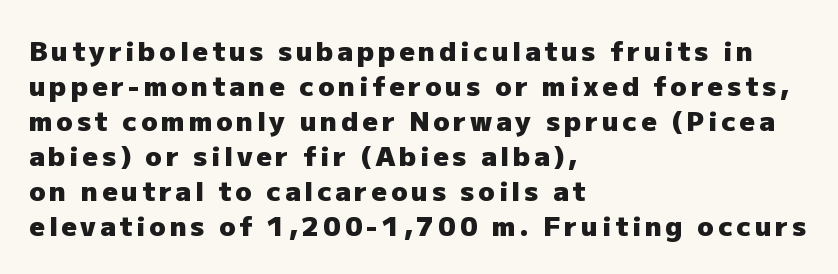
Check the space under the baseline: it is left empty. Emphasis by weight is at full strength: bold. Style check: upright. Leading: standard. Teacher's note: observe the even left margin — that is flush-left alignment.
